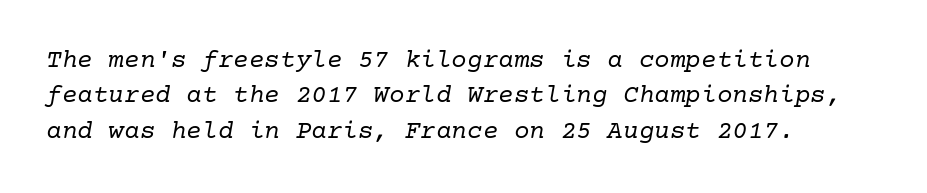
Rows of type keep a routine distance in the vertical direction. Reading down the block, your eye returns to a fixed left position each line. You can tell it's italic because the verticals aren't actually vertical. Underlining? Definitely not there. The face used here is rendered with its standard letterfit.
